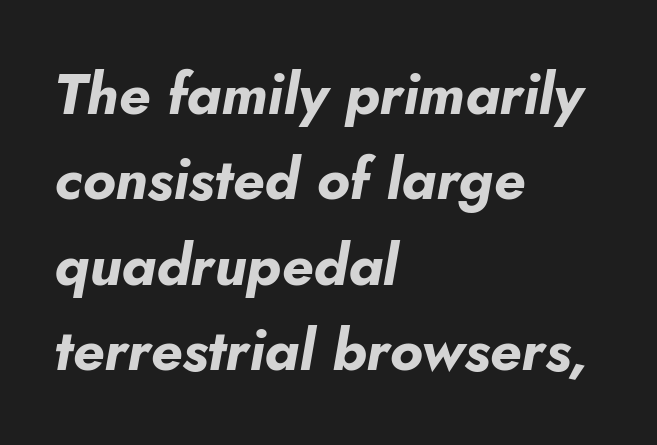
Q: Is the text bold? A: Yes.
Q: Is the text italic (slanted)? A: Yes, it leans right by about 10 degrees.
Q: Is the text underlined? A: No.
Q: How is the paragraph aligned? A: Left-aligned.
Q: Is the spacing between letters normal or unusually wide? A: Normal.
Q: Is the spacing between lines tight, normal or loose? A: Normal.
Q: Width (condensed, normal, or wide)? A: Normal.
Q: Stroke contrast? A: Low.
Q: x-height? A: Small.
Q: Monospaced? A: No.
